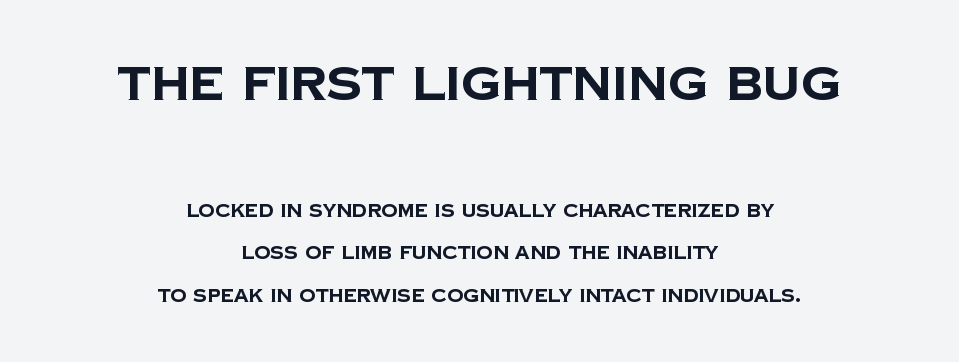
{"serif": "no", "bold": "yes", "weight": "bold", "width": "normal", "stroke_contrast": "low", "x_height": "large", "monospaced": "no", "underline": "no", "align": "center", "line_spacing": "loose", "line_spacing_ratio": 2.37, "letter_spacing": "normal", "letter_spacing_em": 0.0, "larger_block": "first", "size_ratio": 2.56, "glyph_px": 46}
